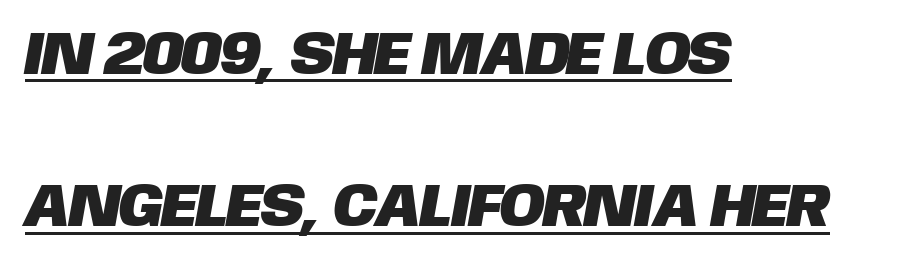
Honestly, the underline is the first thing you notice here. Horizontal alignment here is leftward, the default for most running prose. The line-height multiplier appears high, well above default. In terms of letterspacing, this is plain default setting.
